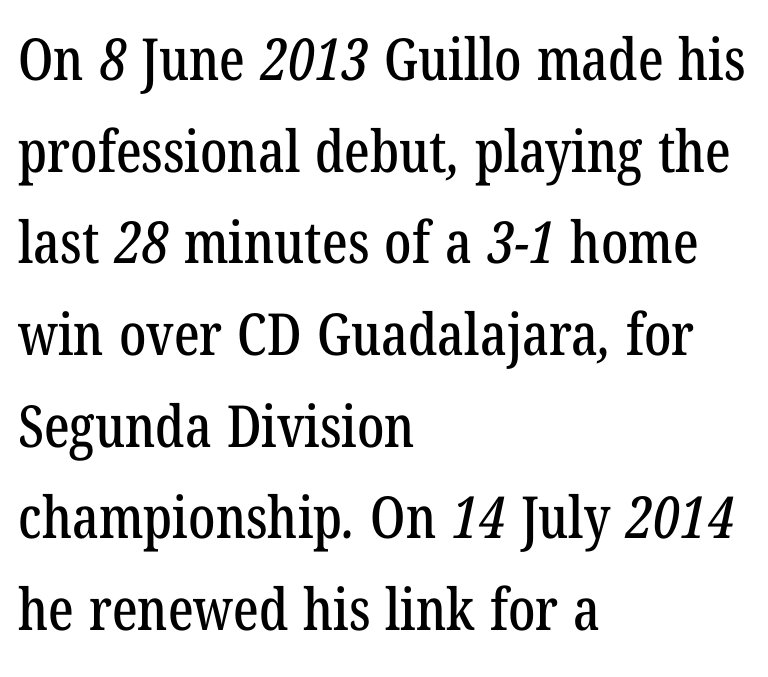
The image shows 58 px condensed serif type; set left-aligned, normal line spacing (1.58x), normal letter spacing, not underlined; low stroke contrast and a medium x-height.
